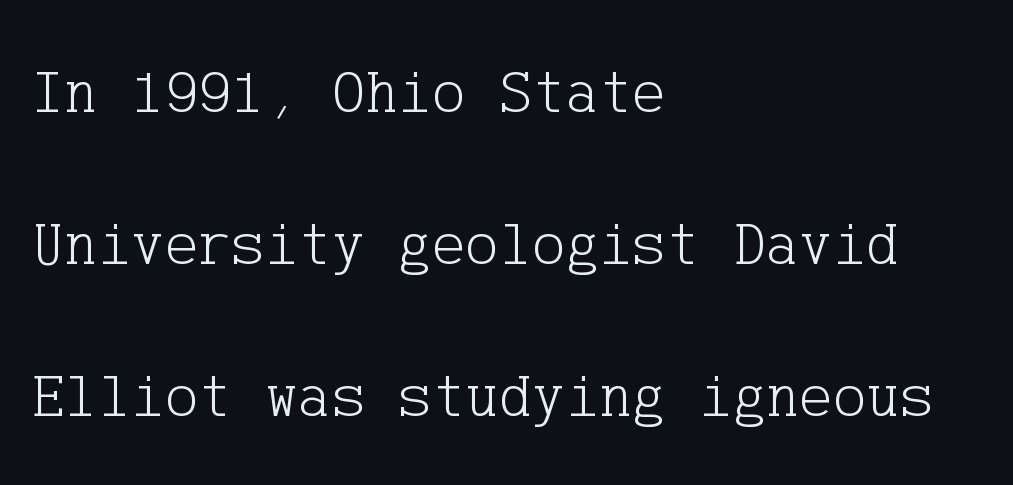
Q: Is the text bold? A: No.
Q: Is the text italic (slanted)? A: No, it is upright.
Q: Is the typeface a serif or a sans-serif typeface? A: Serif.
Q: Is the text underlined? A: No.
Q: How is the paragraph aligned? A: Left-aligned.
Q: Is the spacing between letters normal or unusually wide? A: Normal.
Q: Is the spacing between lines tight, normal or loose? A: Loose.
Q: Width (condensed, normal, or wide)? A: Normal.
Q: Stroke contrast? A: Low.
Q: x-height? A: Medium.
